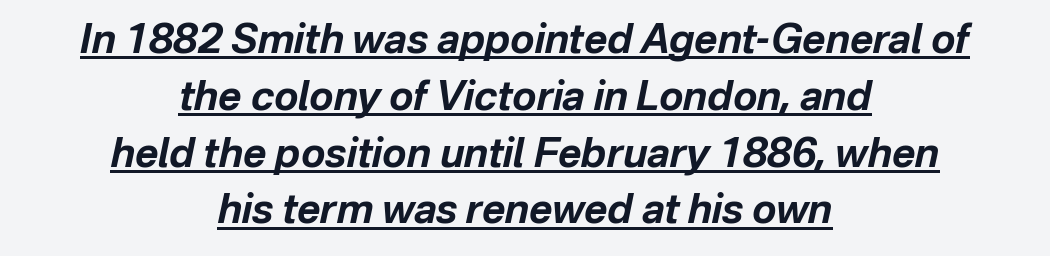
{"italic": "yes", "lean": "right", "slant_degrees": 12, "bold": "yes", "weight": "bold", "width": "normal", "stroke_contrast": "low", "x_height": "medium", "monospaced": "no", "underline": "yes", "align": "center", "line_spacing": "normal", "line_spacing_ratio": 1.42, "letter_spacing": "normal", "letter_spacing_em": 0.0, "glyph_px": 40}
